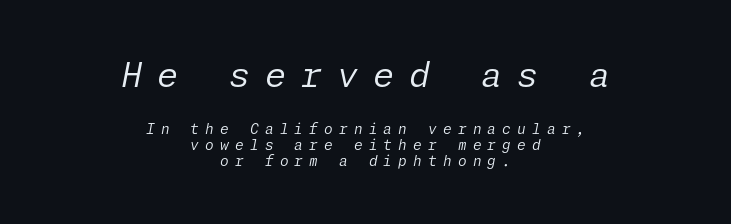
The image shows 34 px regular-weight type, italic (leaning right); set centered, tight line spacing (1.15x), unusually wide letter spacing (+0.44 em), not underlined; the first (top) block is 2.43x larger; low stroke contrast and a medium x-height.
